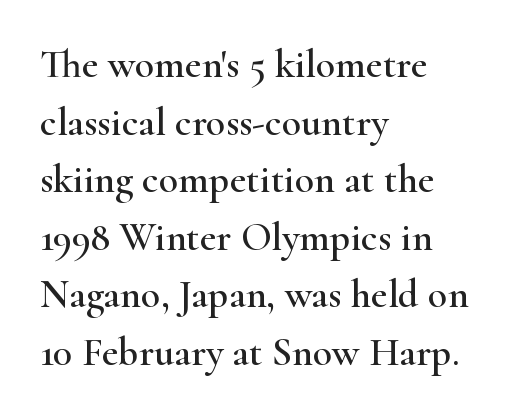
Q: Is the text italic (slanted)? A: No, it is upright.
Q: Is the typeface a serif or a sans-serif typeface? A: Serif.
Q: Is the text underlined? A: No.
Q: How is the paragraph aligned? A: Left-aligned.
Q: Is the spacing between letters normal or unusually wide? A: Normal.
Q: Is the spacing between lines tight, normal or loose? A: Normal.
Q: Width (condensed, normal, or wide)? A: Wide.
Q: Stroke contrast? A: High.
Q: x-height? A: Small.
Q: Monospaced? A: No.
